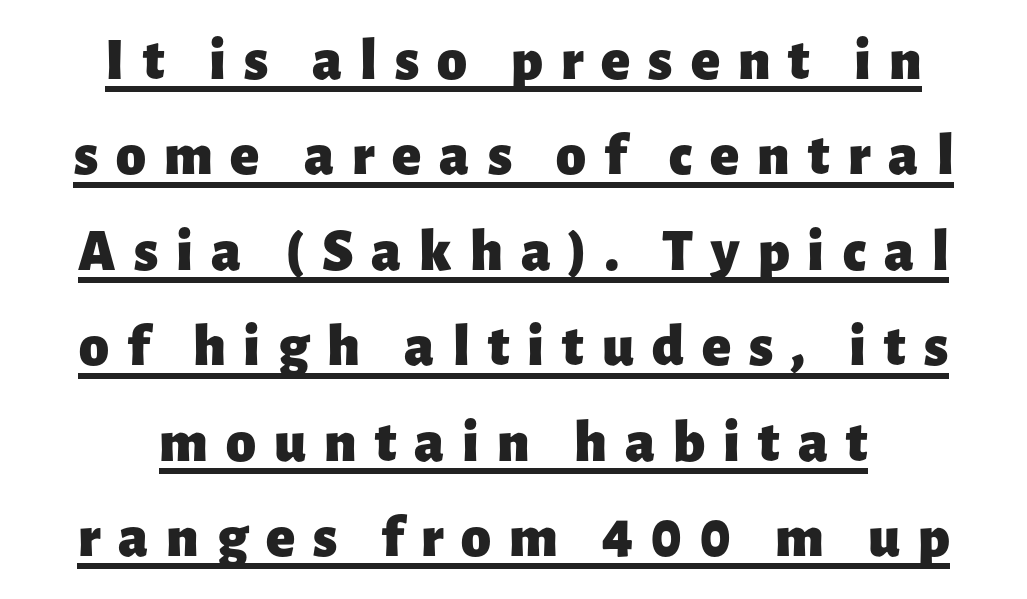
Q: Is the text bold? A: Yes.
Q: Is the text italic (slanted)? A: No, it is upright.
Q: Is the typeface a serif or a sans-serif typeface? A: Sans-serif.
Q: Is the text underlined? A: Yes.
Q: How is the paragraph aligned? A: Centered.
Q: Is the spacing between letters normal or unusually wide? A: Unusually wide.
Q: Is the spacing between lines tight, normal or loose? A: Normal.
Q: Width (condensed, normal, or wide)? A: Normal.
Q: Stroke contrast? A: Low.
Q: x-height? A: Medium.
Q: Monospaced? A: No.
